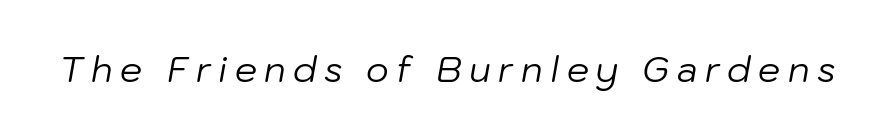
{"italic": "yes", "lean": "right", "slant_degrees": 10, "bold": "no", "weight": "regular", "width": "normal", "stroke_contrast": "low", "x_height": "medium", "monospaced": "no", "underline": "no", "letter_spacing": "wide", "letter_spacing_em": 0.21, "glyph_px": 35}
